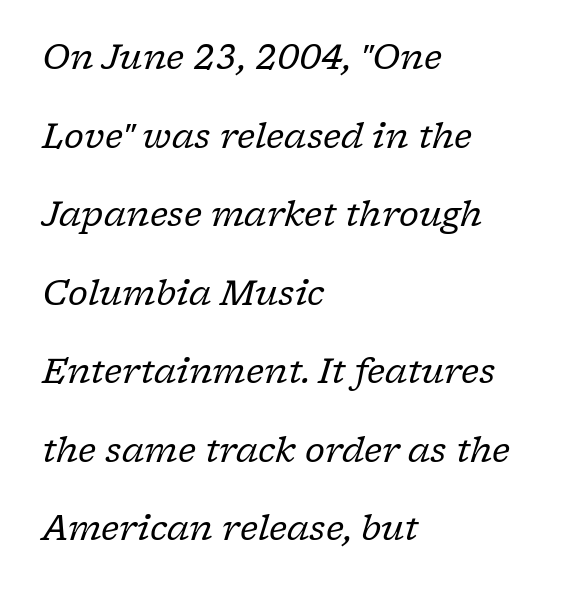
The image shows 34 px regular-weight serif type, italic (leaning right); set left-aligned, loose line spacing (2.31x), normal letter spacing, not underlined; low stroke contrast and a medium x-height.
